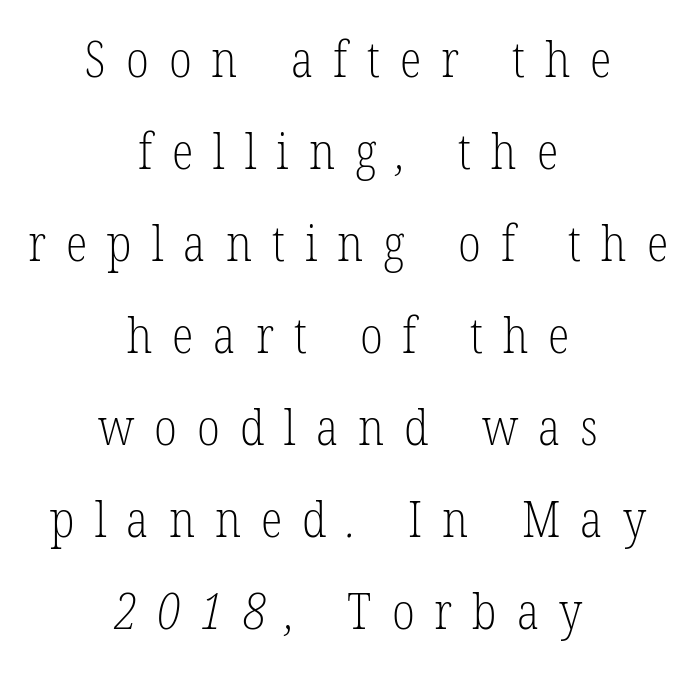
Q: Is the text bold? A: No.
Q: Is the typeface a serif or a sans-serif typeface? A: Serif.
Q: Is the text underlined? A: No.
Q: How is the paragraph aligned? A: Centered.
Q: Is the spacing between letters normal or unusually wide? A: Unusually wide.
Q: Width (condensed, normal, or wide)? A: Condensed.
Q: Stroke contrast? A: Low.
Q: x-height? A: Medium.
Q: Monospaced? A: No.
